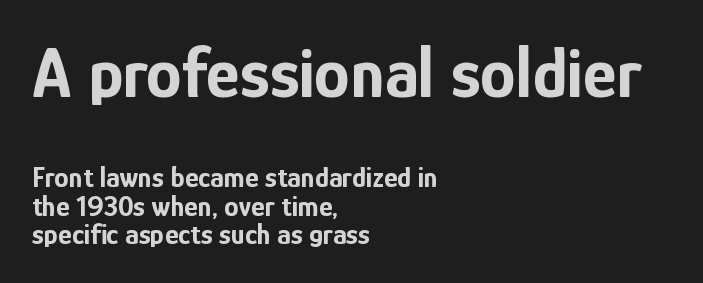
The image shows 72 px bold, condensed sans-serif type, upright; set left-aligned, tight line spacing (0.98x), normal letter spacing, not underlined; the first (top) block is 2.48x larger; low stroke contrast and a medium x-height.
